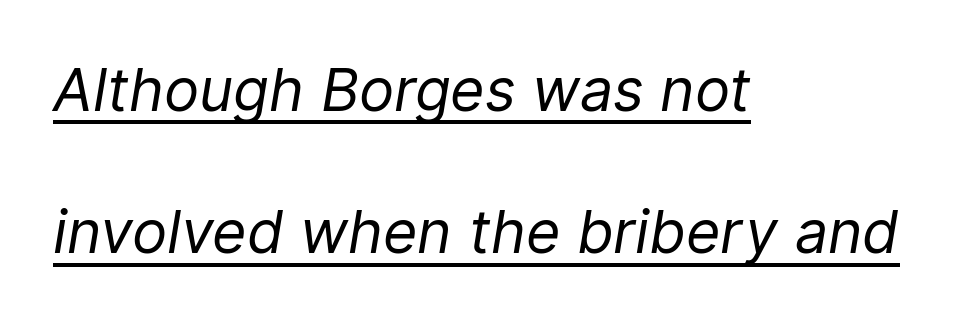
Q: Is the text bold? A: No.
Q: Is the text italic (slanted)? A: Yes, it leans right by about 9 degrees.
Q: Is the text underlined? A: Yes.
Q: How is the paragraph aligned? A: Left-aligned.
Q: Is the spacing between letters normal or unusually wide? A: Normal.
Q: Is the spacing between lines tight, normal or loose? A: Loose.
Q: Width (condensed, normal, or wide)? A: Normal.
Q: Stroke contrast? A: Low.
Q: x-height? A: Medium.
Q: Monospaced? A: No.
